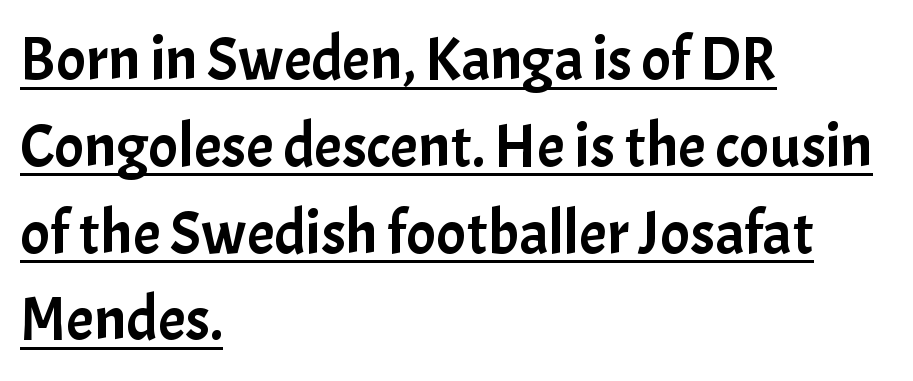
{"serif": "no", "italic": "no", "width": "normal", "stroke_contrast": "low", "x_height": "medium", "monospaced": "no", "underline": "yes", "align": "left", "line_spacing": "normal", "line_spacing_ratio": 1.4, "letter_spacing": "normal", "letter_spacing_em": 0.0, "glyph_px": 62}
